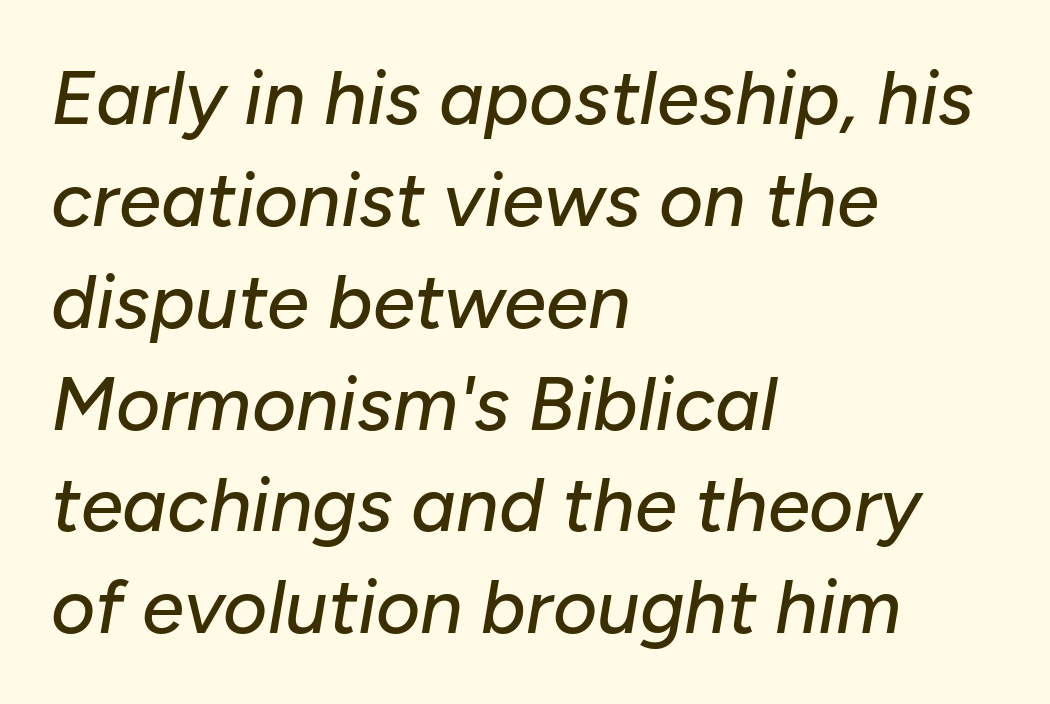
Q: Is the text italic (slanted)? A: Yes, it leans right by about 10 degrees.
Q: Is the text underlined? A: No.
Q: How is the paragraph aligned? A: Left-aligned.
Q: Is the spacing between letters normal or unusually wide? A: Normal.
Q: Is the spacing between lines tight, normal or loose? A: Normal.
Q: Width (condensed, normal, or wide)? A: Normal.
Q: Stroke contrast? A: Low.
Q: x-height? A: Medium.
Q: Monospaced? A: No.
